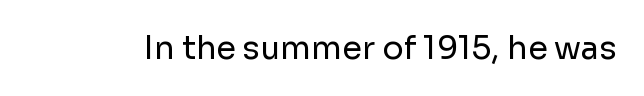
Q: Is the text bold? A: No.
Q: Is the text italic (slanted)? A: No, it is upright.
Q: Is the typeface a serif or a sans-serif typeface? A: Sans-serif.
Q: Is the text underlined? A: No.
Q: Is the spacing between letters normal or unusually wide? A: Normal.
Q: Width (condensed, normal, or wide)? A: Normal.
Q: Stroke contrast? A: Low.
Q: x-height? A: Medium.
Q: Monospaced? A: No.
